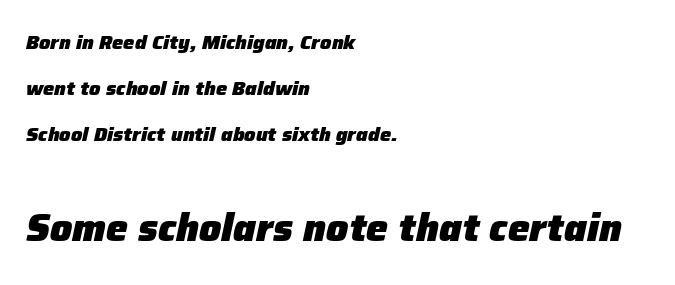
{"italic": "yes", "lean": "right", "slant_degrees": 12, "bold": "yes", "weight": "heavy", "width": "normal", "stroke_contrast": "low", "x_height": "medium", "monospaced": "no", "underline": "no", "align": "left", "line_spacing": "loose", "line_spacing_ratio": 2.31, "letter_spacing": "normal", "letter_spacing_em": 0.0, "larger_block": "second", "size_ratio": 1.95, "glyph_px": 39}
